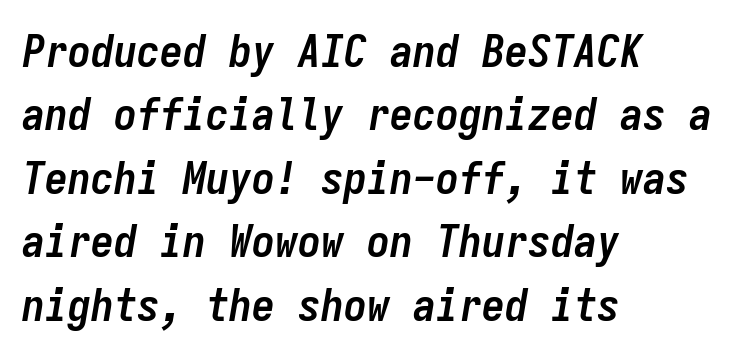
Where is the straight margin? On the left. Italic: yes, the glyphs are oblique. The letterforms sit shoulder to shoulder at normal distance. No word sits above an underline. On the weight axis this lands at bold, roughly 700.
